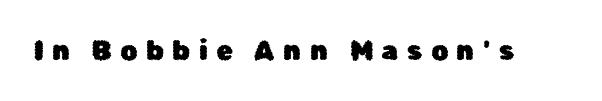
The image shows 27 px text type, upright; set unusually wide letter spacing (+0.31 em), not underlined.
